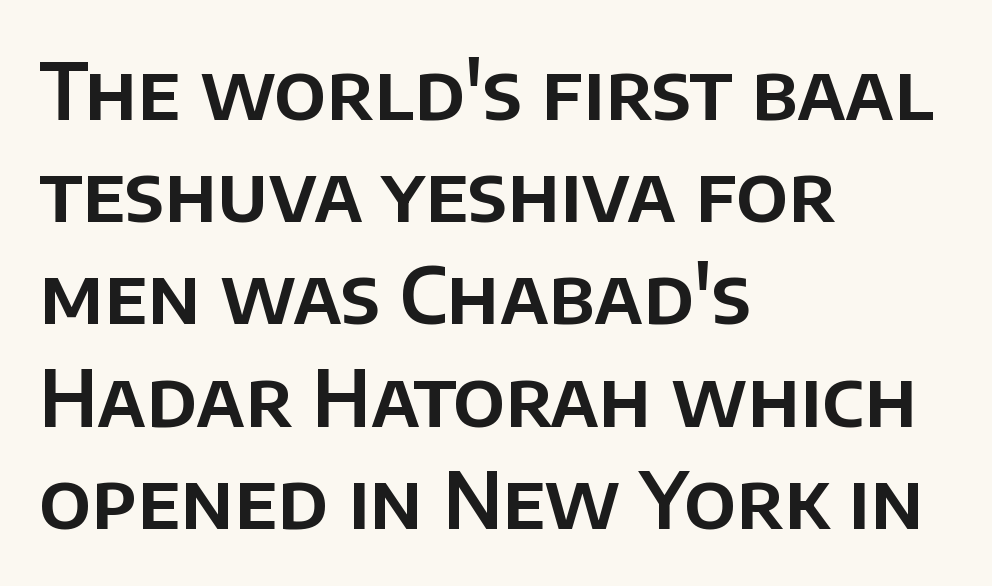
{"serif": "no", "italic": "no", "width": "normal", "stroke_contrast": "low", "x_height": "large", "monospaced": "no", "underline": "no", "align": "left", "line_spacing": "normal", "line_spacing_ratio": 1.31, "letter_spacing": "normal", "letter_spacing_em": 0.0, "glyph_px": 78}
